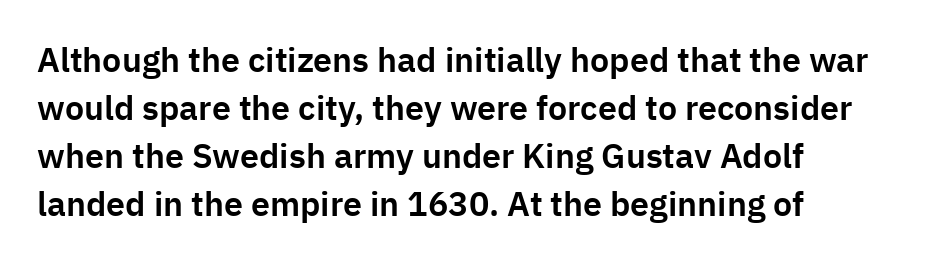
Do the characters align in a grid? No, the font is proportional. Tracking here is standard; glyphs follow each other at the usual distance. Type without underlining. Font category for this specimen: sans-serif. A student would call this left alignment; a typographer would say flush left, rag right.
